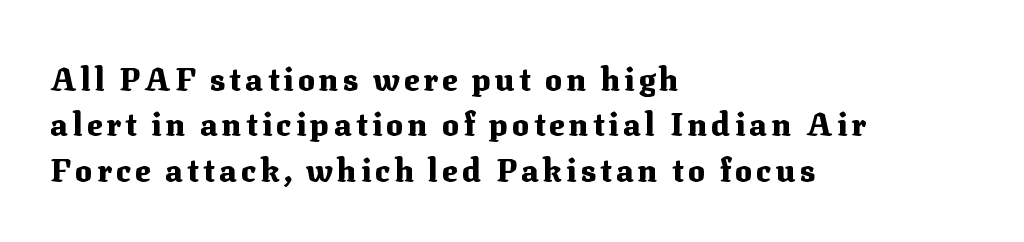
{"serif": "yes", "italic": "no", "bold": "yes", "weight": "heavy", "width": "normal", "stroke_contrast": "medium", "x_height": "medium", "monospaced": "no", "underline": "no", "align": "left", "line_spacing": "normal", "line_spacing_ratio": 1.42, "glyph_px": 32}
